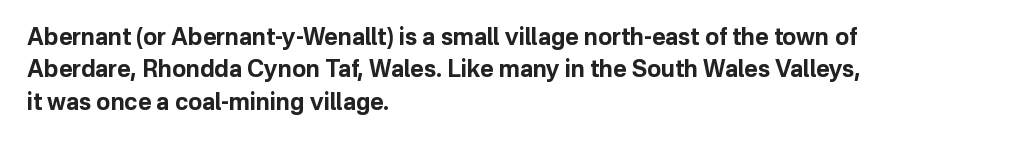
The space directly below the letters is spotless. A dark, heavy texture on the line: the type is bold. Every row of glyphs begins at an identical x-position on the left. Posture: vertical.
